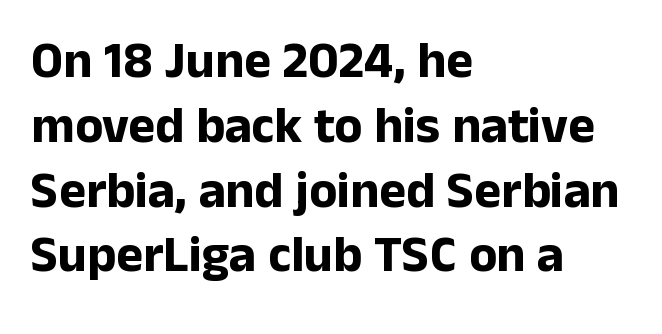
Spacing verdict: proportional, widths tailored to each character. Letters rest on an invisible, unmarked baseline. This sample is left-justified, so line endings fall wherever the words run out. Horizontal bands of white between lines are of average thickness. Unlike italic type, these characters show no tilt at all.
